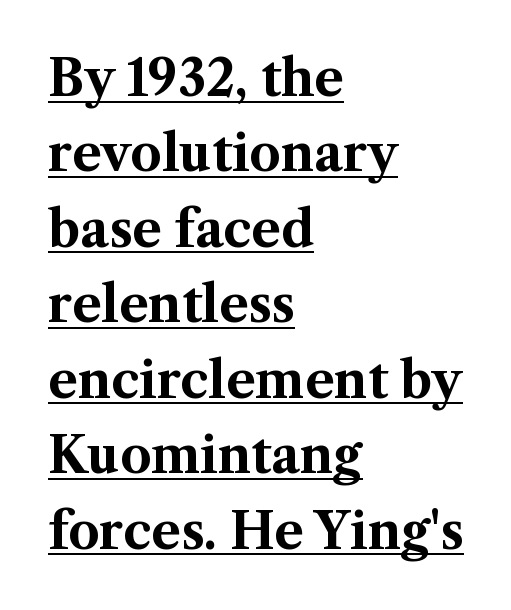
Q: Is the text bold? A: Yes.
Q: Is the text italic (slanted)? A: No, it is upright.
Q: Is the typeface a serif or a sans-serif typeface? A: Serif.
Q: Is the text underlined? A: Yes.
Q: How is the paragraph aligned? A: Left-aligned.
Q: Is the spacing between letters normal or unusually wide? A: Normal.
Q: Is the spacing between lines tight, normal or loose? A: Normal.
Q: Width (condensed, normal, or wide)? A: Normal.
Q: Stroke contrast? A: Medium.
Q: x-height? A: Medium.
Q: Monospaced? A: No.
